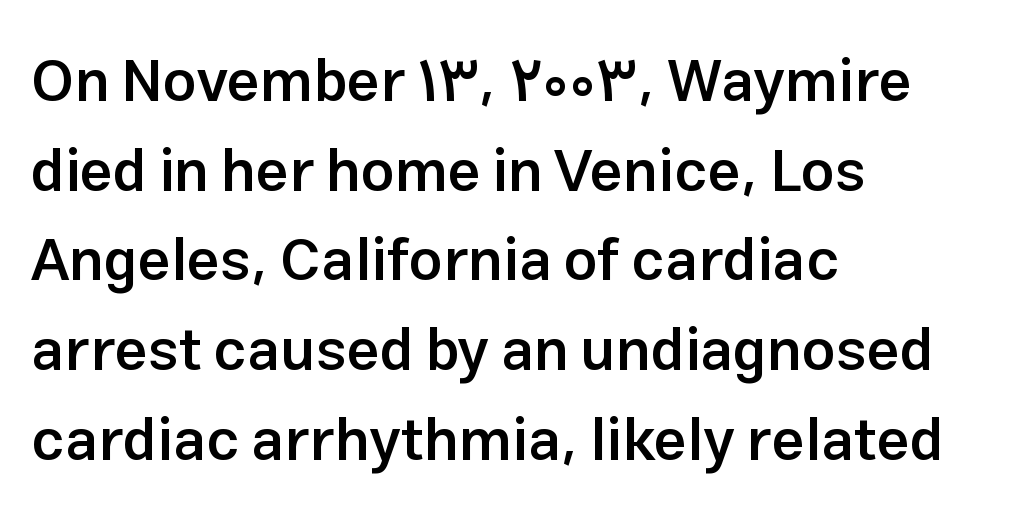
Q: Is the text bold? A: Semi-bold.
Q: Is the text italic (slanted)? A: No, it is upright.
Q: Is the typeface a serif or a sans-serif typeface? A: Sans-serif.
Q: Is the text underlined? A: No.
Q: How is the paragraph aligned? A: Left-aligned.
Q: Is the spacing between letters normal or unusually wide? A: Normal.
Q: Is the spacing between lines tight, normal or loose? A: Normal.
Q: Width (condensed, normal, or wide)? A: Normal.
Q: Stroke contrast? A: Low.
Q: x-height? A: Medium.
Q: Monospaced? A: No.
